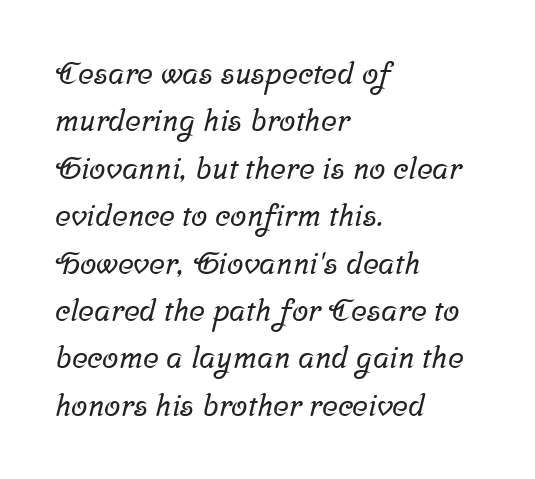
{"width": "normal", "stroke_contrast": "low", "x_height": "medium", "monospaced": "no", "underline": "no", "align": "left", "line_spacing": "normal", "line_spacing_ratio": 1.58, "letter_spacing": "normal", "letter_spacing_em": 0.0, "glyph_px": 30}
